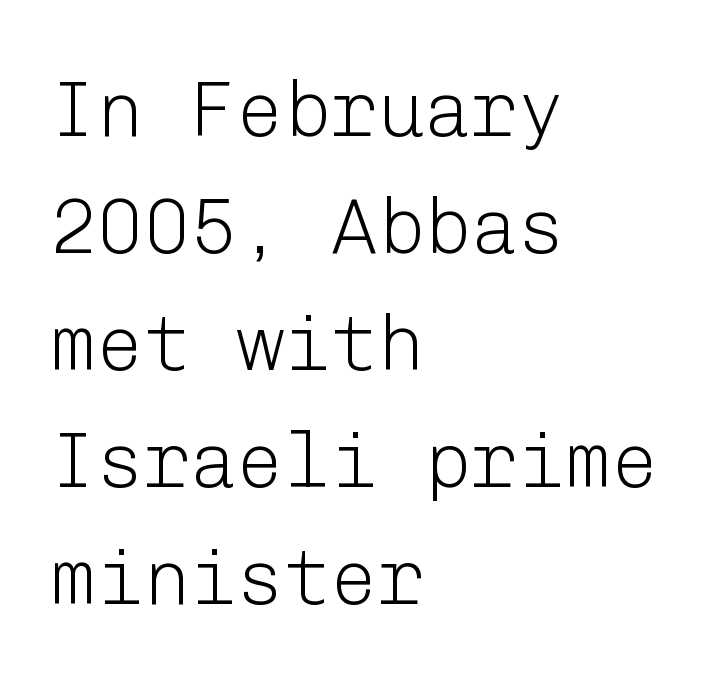
{"serif": "no", "italic": "no", "bold": "no", "weight": "light", "width": "normal", "stroke_contrast": "low", "x_height": "medium", "underline": "no", "align": "left", "line_spacing": "normal", "line_spacing_ratio": 1.5, "letter_spacing": "normal", "letter_spacing_em": 0.0, "glyph_px": 78}
